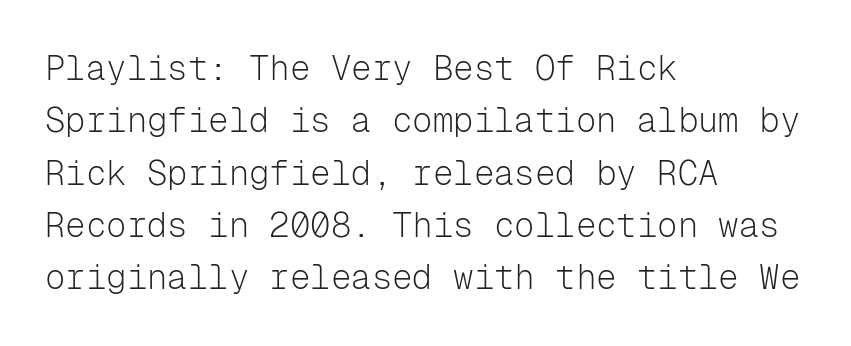
The letters march in equal steps, a hallmark of fixed-pitch type. Descenders are the only things crossing below the line. The setting favours the left margin, as ordinary paragraphs usually do. The axis of the letterforms is exactly vertical. Each word holds together tightly as a unit, with standard inter-letter gaps.
